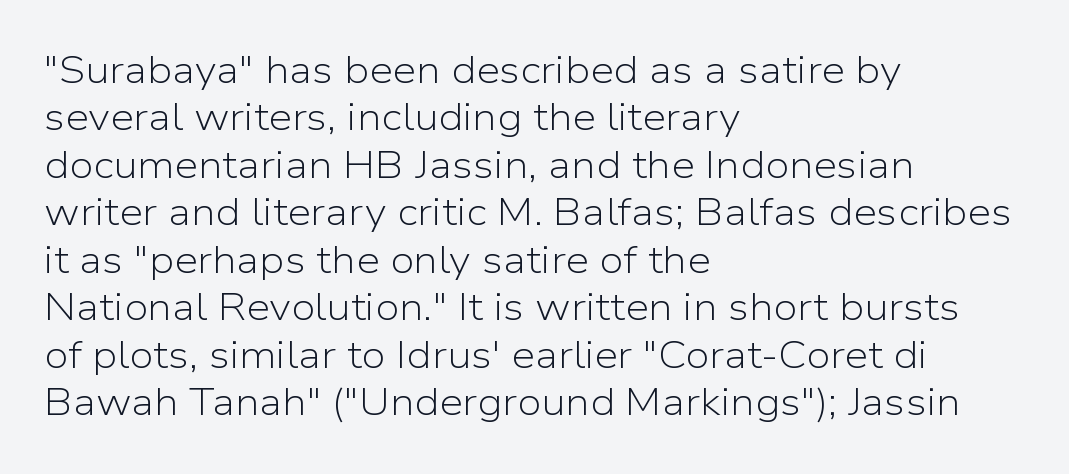
Q: Is the text bold? A: No.
Q: Is the text italic (slanted)? A: No, it is upright.
Q: Is the typeface a serif or a sans-serif typeface? A: Sans-serif.
Q: Is the text underlined? A: No.
Q: How is the paragraph aligned? A: Left-aligned.
Q: Is the spacing between letters normal or unusually wide? A: Normal.
Q: Is the spacing between lines tight, normal or loose? A: Normal.
Q: Width (condensed, normal, or wide)? A: Normal.
Q: Stroke contrast? A: Low.
Q: x-height? A: Medium.
Q: Monospaced? A: No.
